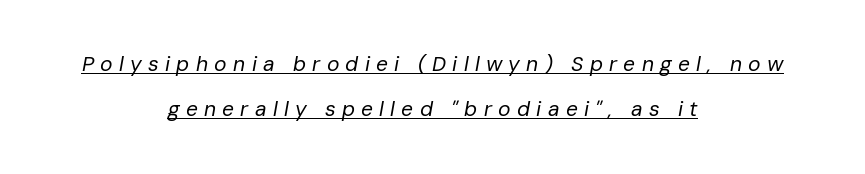
Q: Is the text bold? A: No.
Q: Is the text italic (slanted)? A: Yes, it leans right by about 10 degrees.
Q: Is the text underlined? A: Yes.
Q: How is the paragraph aligned? A: Centered.
Q: Is the spacing between letters normal or unusually wide? A: Unusually wide.
Q: Is the spacing between lines tight, normal or loose? A: Loose.
